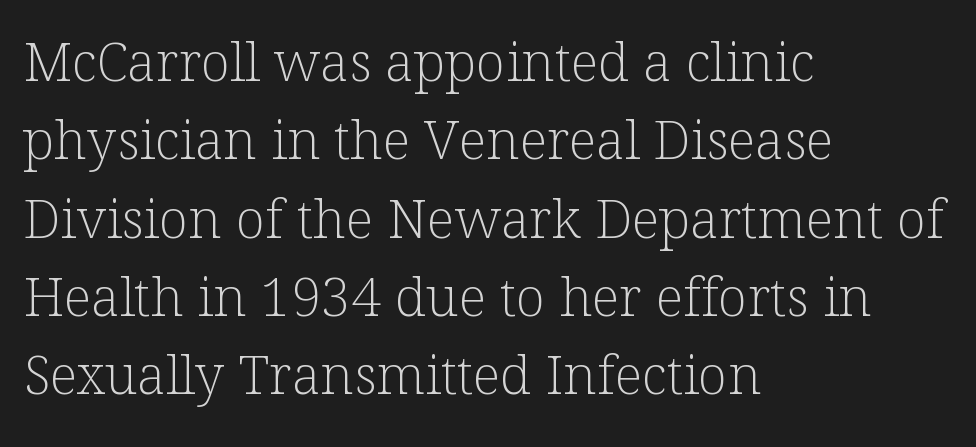
The image shows 54 px light serif type, upright; set left-aligned, normal line spacing (1.45x), normal letter spacing, not underlined; low stroke contrast and a medium x-height.
